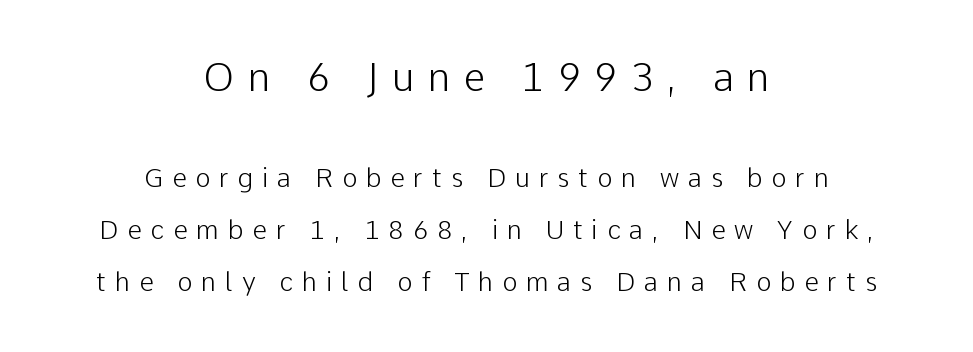
{"serif": "no", "italic": "no", "bold": "no", "weight": "light", "width": "normal", "stroke_contrast": "low", "x_height": "medium", "monospaced": "no", "underline": "no", "align": "center", "line_spacing": "loose", "line_spacing_ratio": 2.0, "letter_spacing": "wide", "letter_spacing_em": 0.34, "larger_block": "first", "size_ratio": 1.5, "glyph_px": 39}
